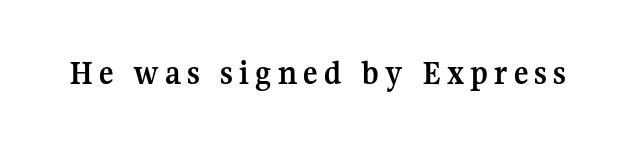
Q: Is the text bold? A: Yes.
Q: Is the text italic (slanted)? A: No, it is upright.
Q: Is the typeface a serif or a sans-serif typeface? A: Serif.
Q: Is the text underlined? A: No.
Q: Width (condensed, normal, or wide)? A: Normal.
Q: Stroke contrast? A: Medium.
Q: x-height? A: Medium.
Q: Monospaced? A: No.
